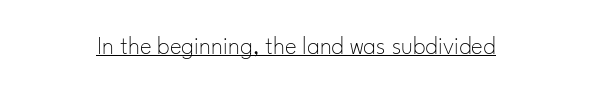
The image shows 25 px text type, upright; set normal letter spacing, underlined.
